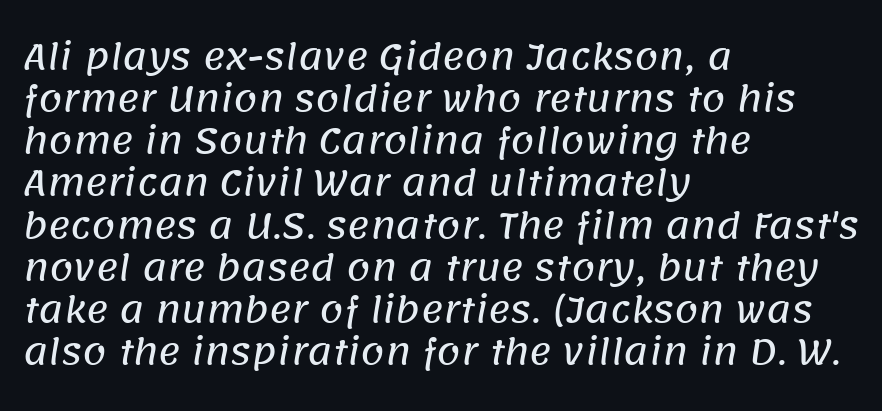
{"serif": "no", "width": "normal", "stroke_contrast": "low", "x_height": "large", "monospaced": "no", "underline": "no", "align": "left", "line_spacing_ratio": 1.24, "letter_spacing": "normal", "letter_spacing_em": 0.0, "glyph_px": 34}
